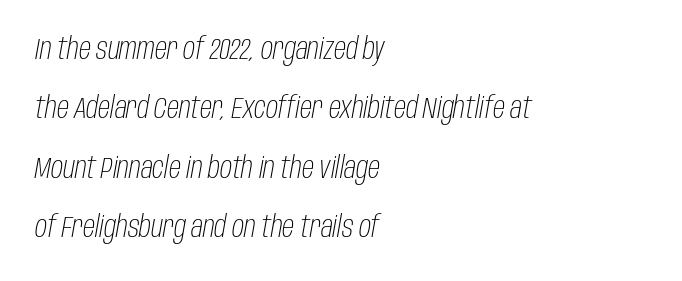
The image shows 30 px light, condensed type, italic (leaning right); set left-aligned, loose line spacing (1.98x), normal letter spacing, not underlined; low stroke contrast and a large x-height.
